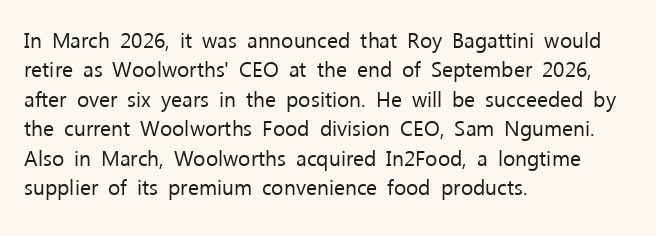
A clean baseline with only descenders dipping below it. If you drew a line through each stem, it would be perfectly vertical. Honestly, the row spacing looks completely unremarkable. Is this a heavy cut? Hardly; it is regular or lighter.
